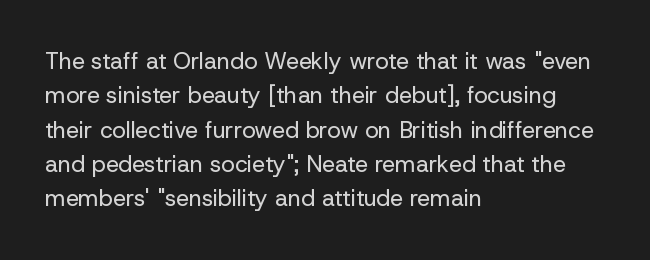
The vertical gap from one line to the next is medium. These lines were composed using upright roman letters. Horizontal alignment here is leftward, the default for most running prose. The gaps between neighbouring characters are ordinary and unremarkable. Weight: regular or lighter.
